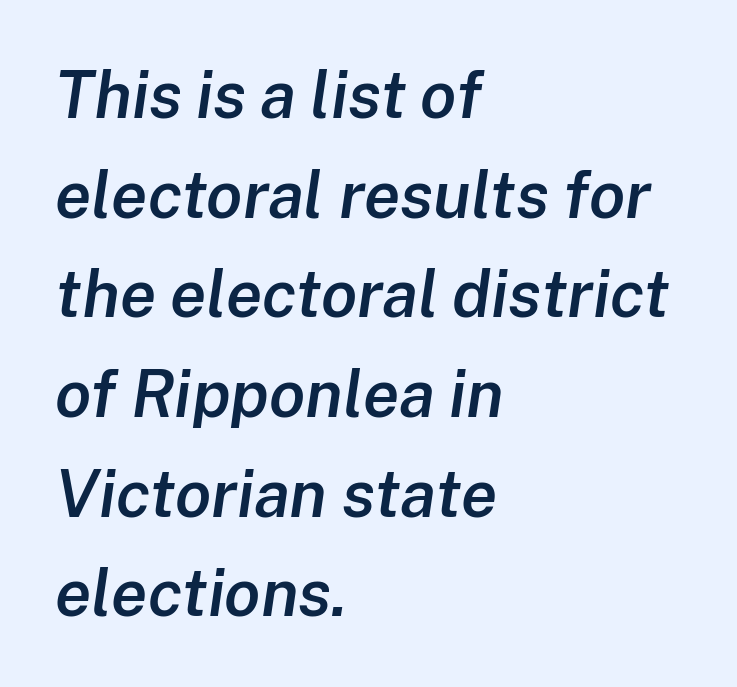
{"italic": "yes", "lean": "right", "slant_degrees": 8, "bold": "semi", "weight": "semibold", "width": "normal", "stroke_contrast": "low", "x_height": "medium", "monospaced": "no", "underline": "no", "align": "left", "line_spacing": "normal", "line_spacing_ratio": 1.51, "letter_spacing": "normal", "letter_spacing_em": 0.0, "glyph_px": 66}
